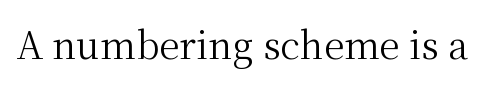
The image shows 37 px regular-weight serif type, upright; set normal letter spacing, not underlined; medium stroke contrast and a medium x-height.
